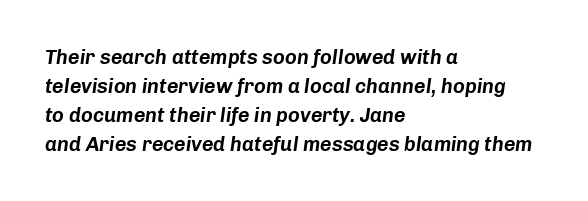
Q: Is the text italic (slanted)? A: Yes, it leans right by about 8 degrees.
Q: Is the text underlined? A: No.
Q: How is the paragraph aligned? A: Left-aligned.
Q: Is the spacing between letters normal or unusually wide? A: Normal.
Q: Is the spacing between lines tight, normal or loose? A: Normal.
